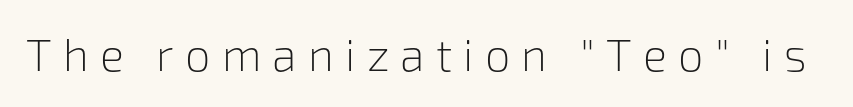
Q: Is the text bold? A: No.
Q: Is the text italic (slanted)? A: No, it is upright.
Q: Is the typeface a serif or a sans-serif typeface? A: Sans-serif.
Q: Is the text underlined? A: No.
Q: Is the spacing between letters normal or unusually wide? A: Unusually wide.
Q: Width (condensed, normal, or wide)? A: Normal.
Q: Stroke contrast? A: Low.
Q: x-height? A: Medium.
Q: Monospaced? A: No.
